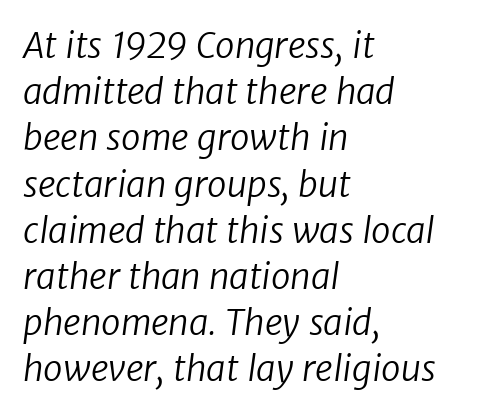
The rag falls on the right side of this text block. Proportional: the letters do not fall into vertical columns. No letter is thick-stroked: the sample isn't bold. How are the letters spaced? Ordinarily, with no added tracking. Whoever set this chose a conventional vertical rhythm.
